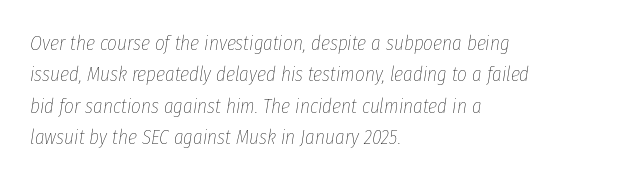
{"italic": "yes", "lean": "right", "slant_degrees": 8, "bold": "no", "underline": "no", "align": "left", "line_spacing": "normal", "line_spacing_ratio": 1.49, "letter_spacing": "normal", "letter_spacing_em": 0.0, "glyph_px": 21}
